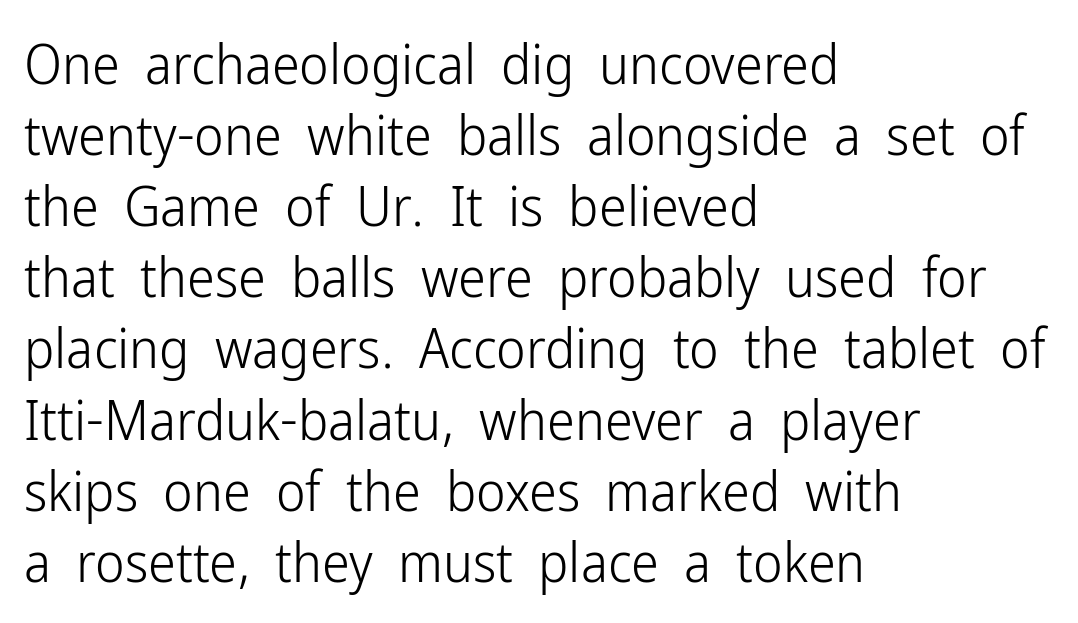
The line texture is even and compact thanks to regular tracking. Line beginnings align vertically; line endings do not. The typesetting does not lean heavy: it is not bold. The rows are spaced the way most documents space them.
